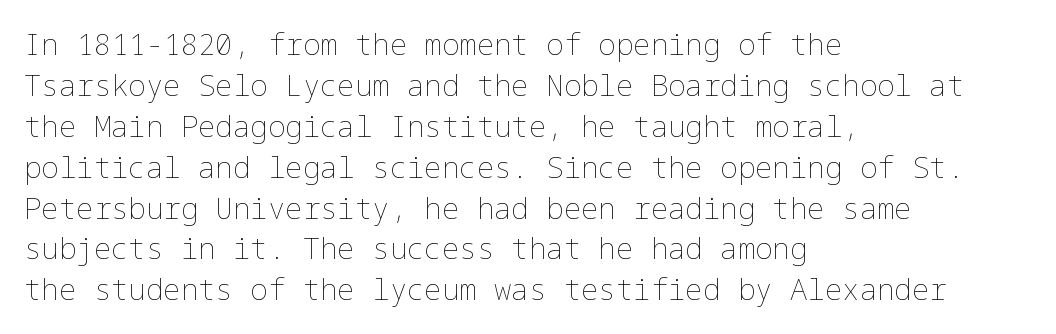
The image shows 29 px thin type, upright; set left-aligned, normal line spacing (1.41x), normal letter spacing, not underlined; low stroke contrast and a medium x-height.
